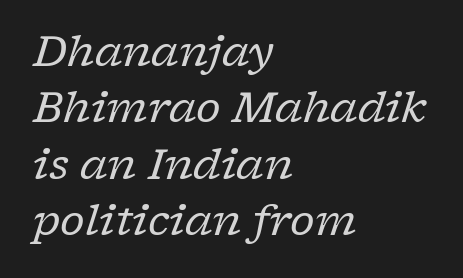
Decoration check: the copy has no underline. The passage shown is typed in a proportional face where columns would drift. What's the leading like? Ordinary, nothing unusual. The rendering anchors every line to the left-hand side. Little horizontal feet cap the strokes, marking this as serif type. On a weight scale, this lands at 450 or below.
